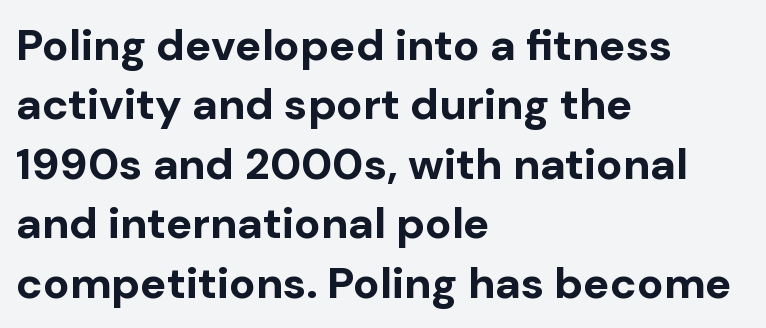
Q: Is the text bold? A: Yes.
Q: Is the text italic (slanted)? A: No, it is upright.
Q: Is the typeface a serif or a sans-serif typeface? A: Sans-serif.
Q: Is the text underlined? A: No.
Q: How is the paragraph aligned? A: Left-aligned.
Q: Is the spacing between letters normal or unusually wide? A: Normal.
Q: Is the spacing between lines tight, normal or loose? A: Normal.
Q: Width (condensed, normal, or wide)? A: Normal.
Q: Stroke contrast? A: Low.
Q: x-height? A: Medium.
Q: Monospaced? A: No.
